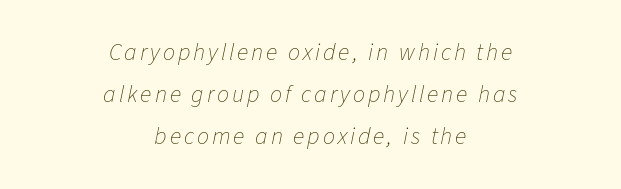
{"italic": "yes", "lean": "right", "slant_degrees": 11, "bold": "no", "underline": "no", "align": "center", "line_spacing_ratio": 1.74, "glyph_px": 24}
